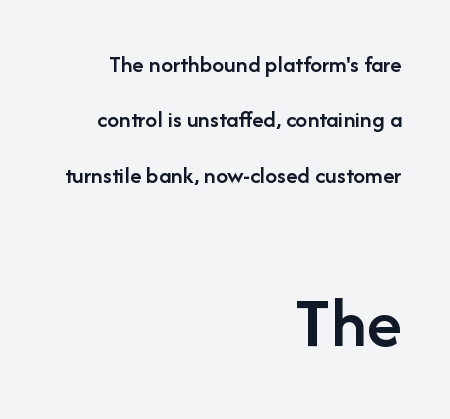
Stroke terminals: plain, sans-serif. Line endings align vertically; line beginnings do not. Is there any slant? The stems are plumb. Stroke thickness is moderately raised; the sample reads as semibold.
